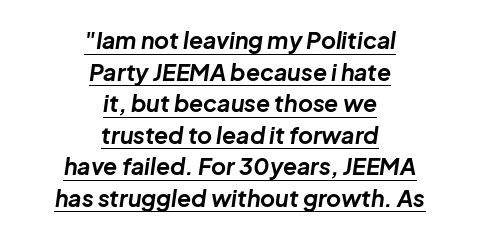
Q: Is the text bold? A: Yes.
Q: Is the text italic (slanted)? A: Yes, it leans right by about 8 degrees.
Q: Is the text underlined? A: Yes.
Q: How is the paragraph aligned? A: Centered.
Q: Is the spacing between letters normal or unusually wide? A: Normal.
Q: Is the spacing between lines tight, normal or loose? A: Normal.
